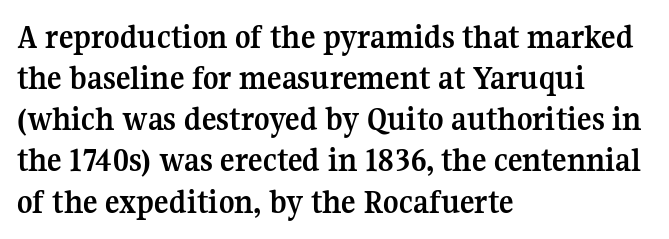
Q: Is the text bold? A: Yes.
Q: Is the text italic (slanted)? A: No, it is upright.
Q: Is the typeface a serif or a sans-serif typeface? A: Serif.
Q: Is the text underlined? A: No.
Q: How is the paragraph aligned? A: Left-aligned.
Q: Is the spacing between letters normal or unusually wide? A: Normal.
Q: Width (condensed, normal, or wide)? A: Normal.
Q: Stroke contrast? A: Medium.
Q: x-height? A: Medium.
Q: Monospaced? A: No.
